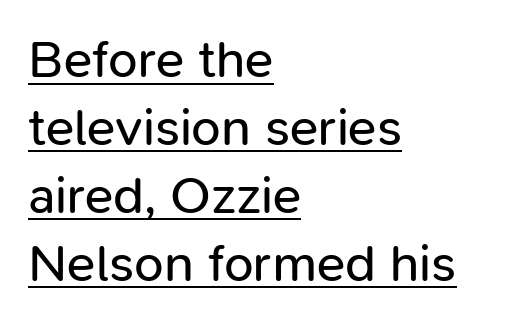
{"serif": "no", "italic": "no", "bold": "no", "weight": "regular", "width": "normal", "stroke_contrast": "low", "x_height": "medium", "monospaced": "no", "underline": "yes", "align": "left", "line_spacing": "normal", "line_spacing_ratio": 1.28, "letter_spacing": "normal", "letter_spacing_em": 0.0, "glyph_px": 53}
